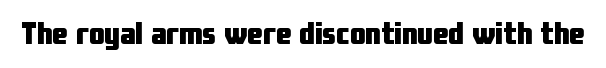
Typographically, this falls in the sans-serif category. Do the characters align in a grid? No, the font is proportional. The letters sit at their default tracking, neither squeezed nor spread. Caption: bold face, heavy strokes. The typography opts for an upright posture over an oblique one. The area under the type is left untouched.
